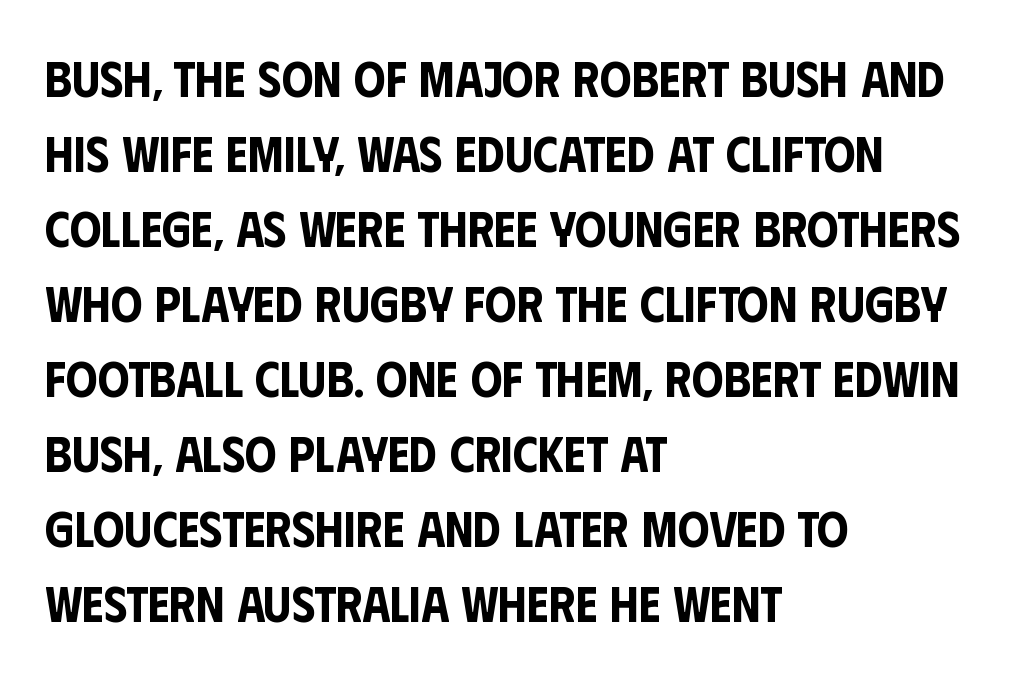
Looks like regular typesetting: each glyph gets only the width it needs. Are there feet on the stems? There aren't — it's a sans. Descenders are the only things crossing below the line. This is roman type, the default non-slanted kind. Horizontal alignment here is leftward, the default for most running prose. Here the glyphs are tracked normally, forming tight word shapes.
